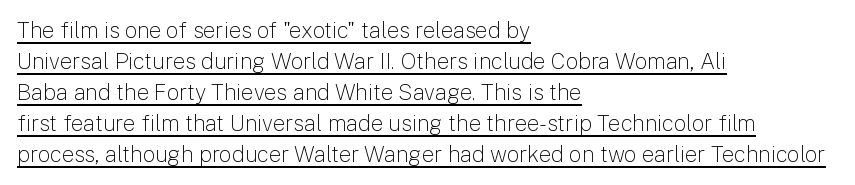
{"italic": "no", "bold": "no", "underline": "yes", "align": "left", "line_spacing": "normal", "line_spacing_ratio": 1.41, "letter_spacing": "normal", "letter_spacing_em": 0.0, "glyph_px": 22}
